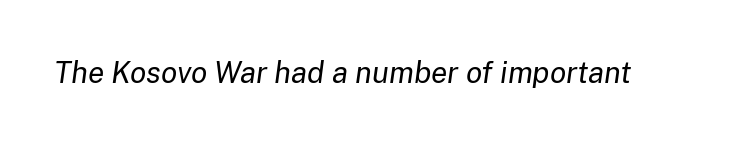
Q: Is the text bold? A: No.
Q: Is the text italic (slanted)? A: Yes, it leans right by about 8 degrees.
Q: Is the text underlined? A: No.
Q: Is the spacing between letters normal or unusually wide? A: Normal.
Q: Width (condensed, normal, or wide)? A: Normal.
Q: Stroke contrast? A: Low.
Q: x-height? A: Medium.
Q: Monospaced? A: No.
